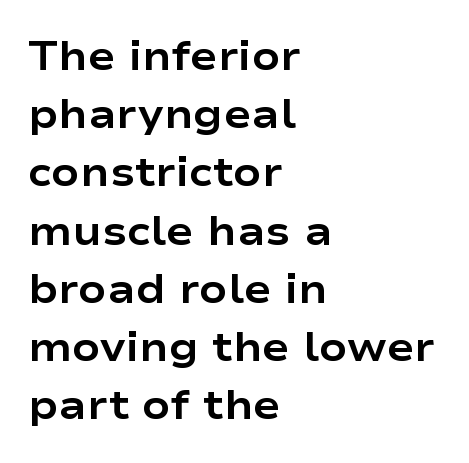
{"serif": "no", "italic": "no", "bold": "yes", "weight": "bold", "width": "wide", "stroke_contrast": "low", "x_height": "medium", "monospaced": "no", "underline": "no", "align": "left", "line_spacing": "normal", "line_spacing_ratio": 1.42, "letter_spacing": "normal", "letter_spacing_em": 0.0, "glyph_px": 41}
